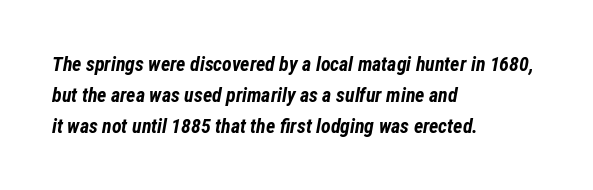
{"italic": "yes", "lean": "right", "slant_degrees": 12, "bold": "yes", "underline": "no", "align": "left", "line_spacing": "normal", "line_spacing_ratio": 1.54, "letter_spacing": "normal", "letter_spacing_em": 0.0, "glyph_px": 20}
